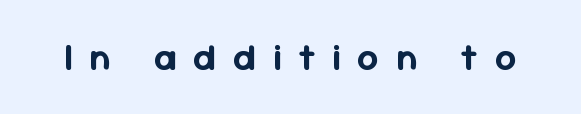
{"serif": "no", "italic": "no", "width": "normal", "stroke_contrast": "low", "x_height": "medium", "monospaced": "no", "underline": "no", "letter_spacing": "wide", "letter_spacing_em": 0.45, "glyph_px": 37}
